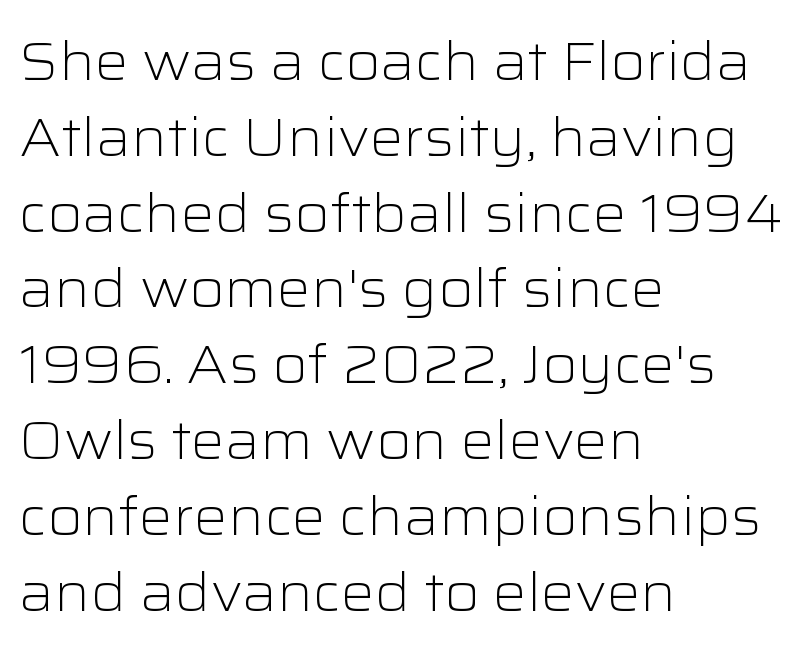
A clean baseline with only descenders dipping below it. The lines sit at an ordinary, default distance from one another. Is there any slant? The stems are plumb. Compared with a typical body face, this is equally light or lighter still. Is this a fixed-width face? No — the glyphs have proportional, varying widths.
